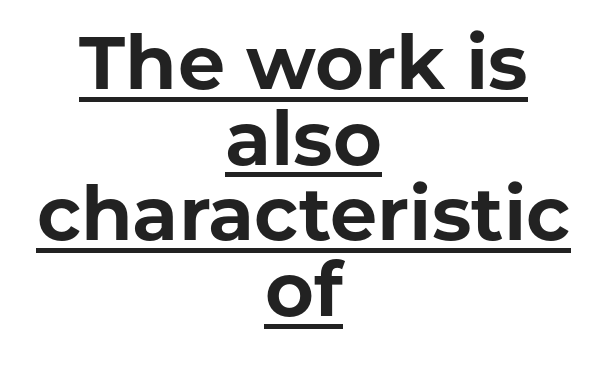
{"serif": "no", "italic": "no", "bold": "yes", "weight": "bold", "width": "normal", "stroke_contrast": "low", "x_height": "medium", "monospaced": "no", "underline": "yes", "align": "center", "line_spacing": "tight", "line_spacing_ratio": 1.01, "letter_spacing": "normal", "letter_spacing_em": 0.0, "glyph_px": 75}
